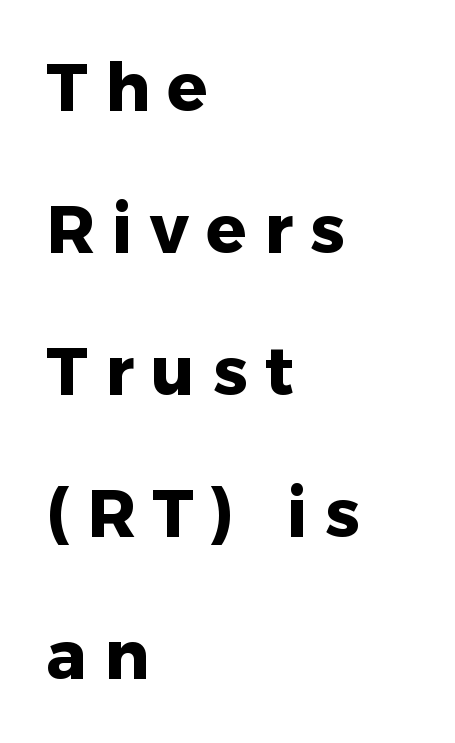
Teacher's note: observe the even left margin — that is flush-left alignment. In terms of letterform style, serifs are entirely absent. The type sits square on the baseline with zero lean. The specimen omits any rule beneath the text block's lines. As a designer I'd log this as weight 700, bold.
